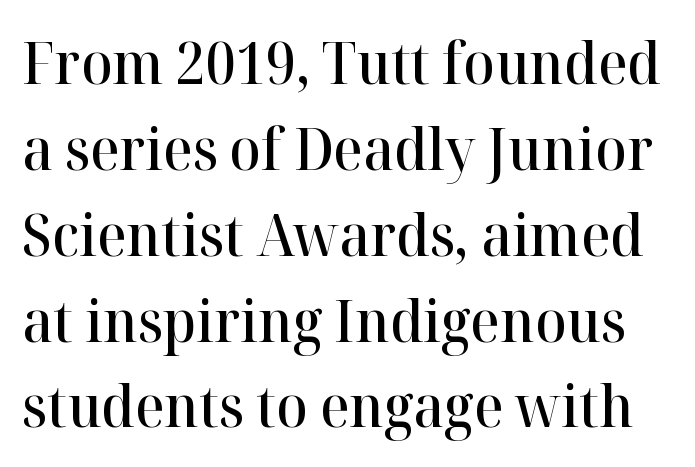
The image shows 58 px semibold serif type, upright; set normal line spacing (1.48x), normal letter spacing, not underlined; high stroke contrast and a medium x-height.
